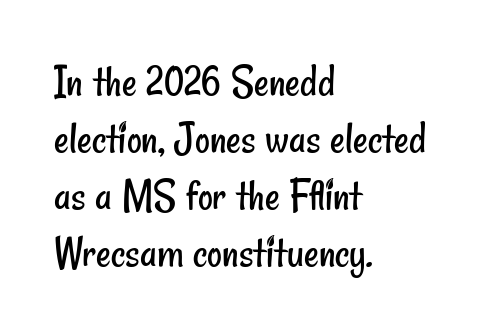
The image shows 46 px regular-weight, condensed sans-serif type; set left-aligned, line spacing 1.24x, normal letter spacing, not underlined; low stroke contrast and a small x-height.
